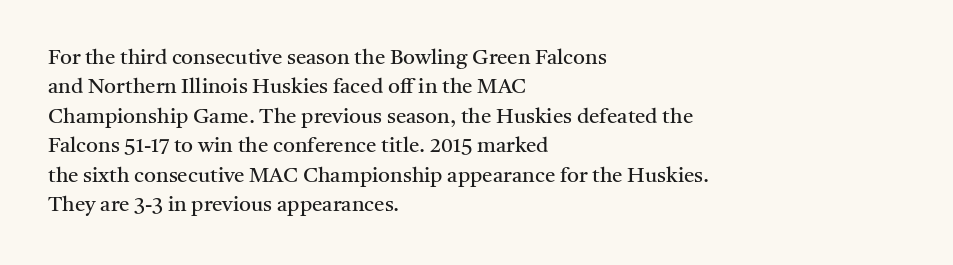
Q: Is the text bold? A: No.
Q: Is the text italic (slanted)? A: No, it is upright.
Q: Is the text underlined? A: No.
Q: How is the paragraph aligned? A: Left-aligned.
Q: Is the spacing between letters normal or unusually wide? A: Normal.
Q: Is the spacing between lines tight, normal or loose? A: Normal.
